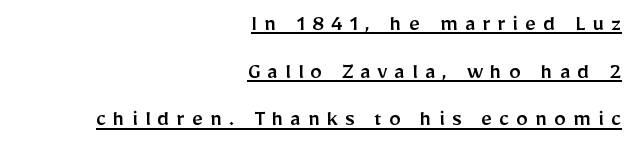
Here the glyphs are tracked loosely, breaking word shapes into spaced letters. Layout note: lines flush right. Underlined type. Tall strokes in this sample are plumb rather than angled. Horizontal bands of white between lines are thick stripes.
